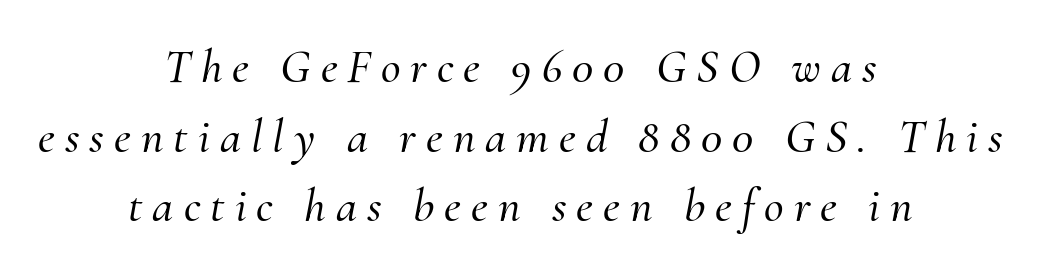
Q: Is the text italic (slanted)? A: Yes, it leans right by about 10 degrees.
Q: Is the typeface a serif or a sans-serif typeface? A: Serif.
Q: Is the text underlined? A: No.
Q: How is the paragraph aligned? A: Centered.
Q: Is the spacing between letters normal or unusually wide? A: Unusually wide.
Q: Is the spacing between lines tight, normal or loose? A: Normal.
Q: Width (condensed, normal, or wide)? A: Normal.
Q: Stroke contrast? A: Medium.
Q: x-height? A: Small.
Q: Monospaced? A: No.
